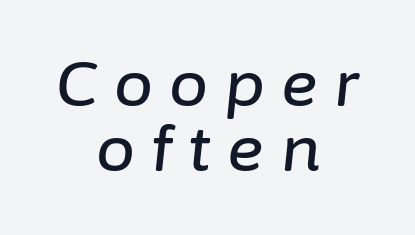
Do the characters align in a grid? No, the font is proportional. Observe the wide spacing: letters keep a clear distance from each other. Each row of text sits above clean, open space. The passage shown leans; its letterforms are oblique. Reading down the column, the eye jumps only a short way to each next line. This rendering uses center alignment, leaving both contours irregular but symmetric.
